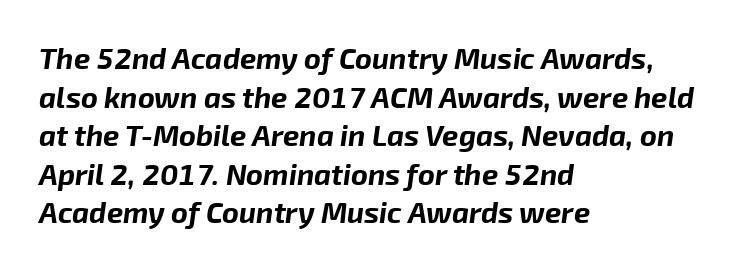
Q: Is the text bold? A: Yes.
Q: Is the text italic (slanted)? A: Yes, it leans right by about 8 degrees.
Q: Is the text underlined? A: No.
Q: How is the paragraph aligned? A: Left-aligned.
Q: Is the spacing between letters normal or unusually wide? A: Normal.
Q: Is the spacing between lines tight, normal or loose? A: Normal.
Q: Width (condensed, normal, or wide)? A: Normal.
Q: Stroke contrast? A: Low.
Q: x-height? A: Medium.
Q: Monospaced? A: No.
